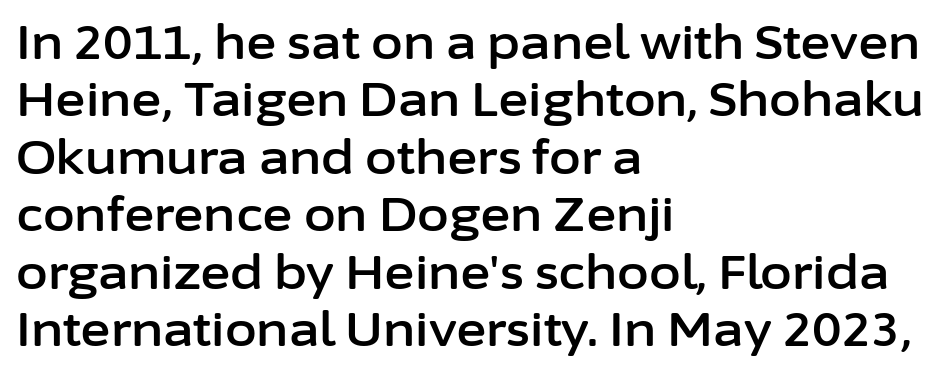
The image shows 46 px sans-serif type, upright; set left-aligned, normal line spacing (1.25x), normal letter spacing, not underlined; low stroke contrast and a medium x-height.
